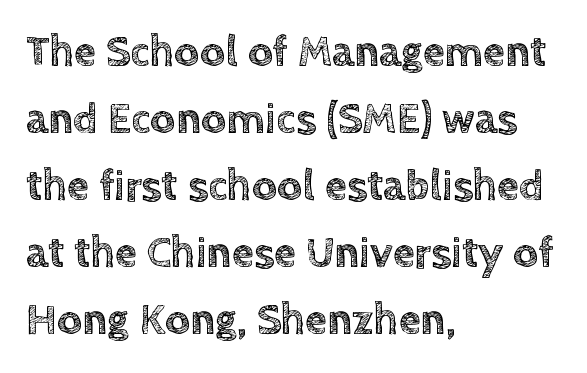
Q: Is the text italic (slanted)? A: No, it is upright.
Q: Is the text underlined? A: No.
Q: How is the paragraph aligned? A: Left-aligned.
Q: Is the spacing between letters normal or unusually wide? A: Normal.
Q: Is the spacing between lines tight, normal or loose? A: Normal.
Q: Width (condensed, normal, or wide)? A: Normal.
Q: x-height? A: Large.
Q: Monospaced? A: No.
